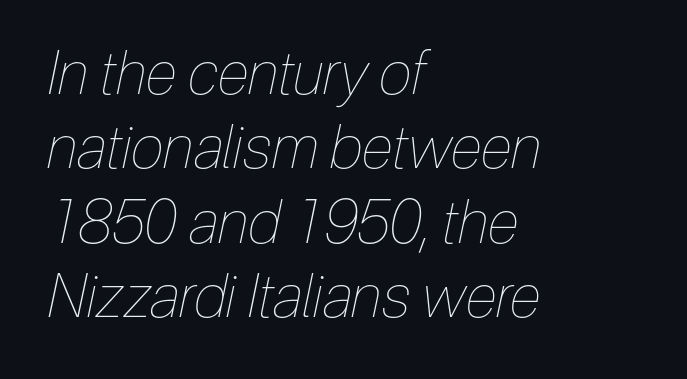
Rule under the text: the space is simply empty. A typesetter would call this proportional, since set widths differ per character. Alignment: flush left. The specimen reads as italic at a glance. Observe the ordinary spacing: letters are neighbours, not strangers.
